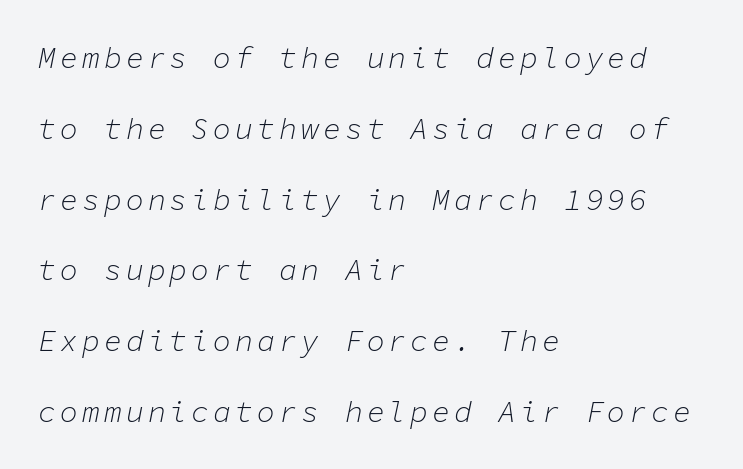
The image shows 30 px light type, italic (leaning right), monospaced; set left-aligned, loose line spacing (2.36x), not underlined; low stroke contrast and a medium x-height.
